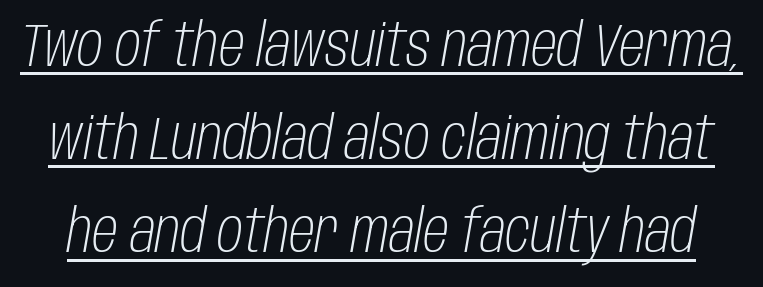
The image shows 59 px light, condensed type, italic (leaning right); set normal line spacing (1.58x), normal letter spacing, underlined; low stroke contrast and a large x-height.
